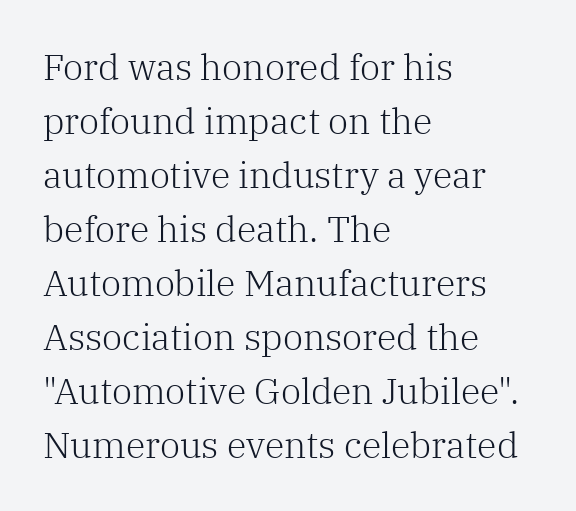
{"serif": "yes", "italic": "no", "bold": "no", "weight": "light", "width": "normal", "stroke_contrast": "low", "x_height": "medium", "monospaced": "no", "underline": "no", "align": "left", "line_spacing": "normal", "line_spacing_ratio": 1.5, "letter_spacing": "normal", "letter_spacing_em": 0.0, "glyph_px": 36}
